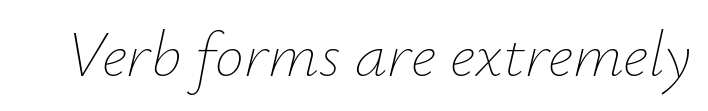
{"italic": "yes", "lean": "right", "slant_degrees": 12, "bold": "no", "weight": "thin", "width": "normal", "stroke_contrast": "low", "x_height": "small", "monospaced": "no", "underline": "no", "letter_spacing": "normal", "letter_spacing_em": 0.0, "glyph_px": 65}
